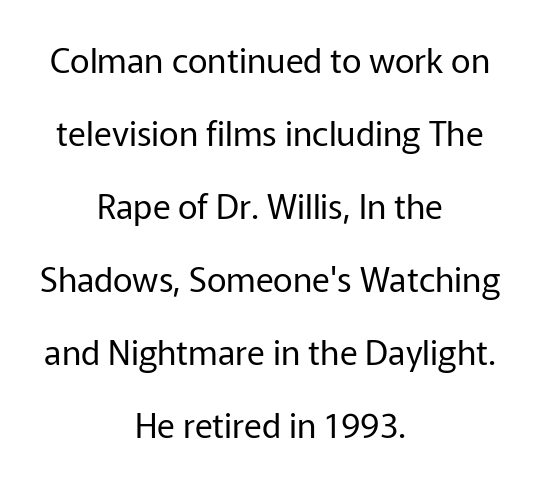
Q: Is the text bold? A: No.
Q: Is the text italic (slanted)? A: No, it is upright.
Q: Is the typeface a serif or a sans-serif typeface? A: Sans-serif.
Q: Is the text underlined? A: No.
Q: How is the paragraph aligned? A: Centered.
Q: Is the spacing between letters normal or unusually wide? A: Normal.
Q: Is the spacing between lines tight, normal or loose? A: Loose.
Q: Width (condensed, normal, or wide)? A: Normal.
Q: Stroke contrast? A: Low.
Q: x-height? A: Medium.
Q: Monospaced? A: No.
